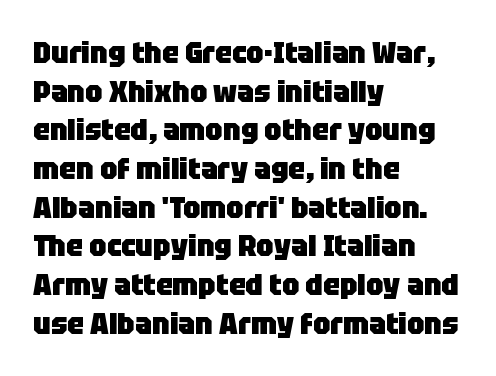
The image shows 30 px heavy sans-serif type, upright; set left-aligned, normal line spacing (1.29x), normal letter spacing, not underlined; low stroke contrast and a large x-height.
